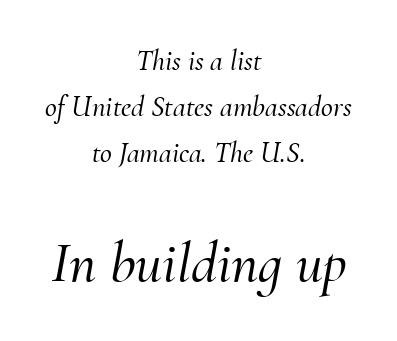
Q: Is the text italic (slanted)? A: Yes, it leans right by about 10 degrees.
Q: Is the typeface a serif or a sans-serif typeface? A: Serif.
Q: Is the text underlined? A: No.
Q: How is the paragraph aligned? A: Centered.
Q: Is the spacing between letters normal or unusually wide? A: Normal.
Q: Is the spacing between lines tight, normal or loose? A: Normal.
Q: Which block of text is set in a larger size, the first (top) or the second (bottom)? A: The second (bottom) one.
Q: Width (condensed, normal, or wide)? A: Normal.
Q: Stroke contrast? A: Medium.
Q: x-height? A: Small.
Q: Monospaced? A: No.
